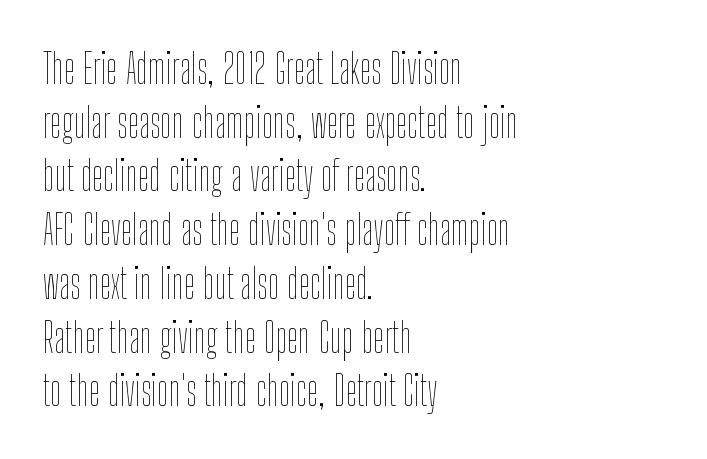
{"italic": "no", "bold": "no", "weight": "thin", "width": "condensed", "stroke_contrast": "low", "x_height": "medium", "monospaced": "no", "underline": "no", "align": "left", "line_spacing": "normal", "line_spacing_ratio": 1.31, "letter_spacing": "normal", "letter_spacing_em": 0.0, "glyph_px": 41}
